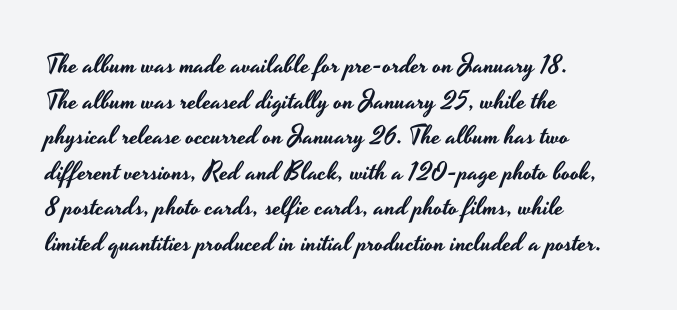
Q: Is the text italic (slanted)? A: Yes.
Q: Is the text underlined? A: No.
Q: How is the paragraph aligned? A: Left-aligned.
Q: Is the spacing between letters normal or unusually wide? A: Normal.
Q: Is the spacing between lines tight, normal or loose? A: Normal.
